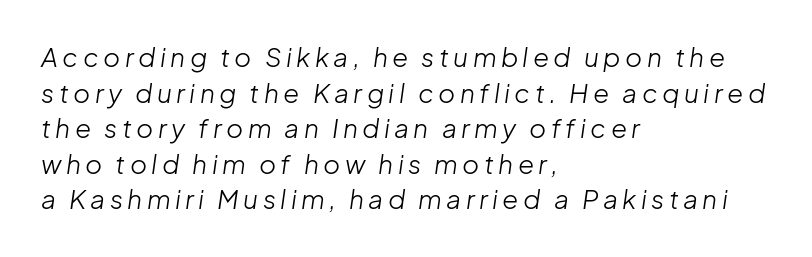
Q: Is the text bold? A: No.
Q: Is the text italic (slanted)? A: Yes, it leans right by about 8 degrees.
Q: Is the text underlined? A: No.
Q: How is the paragraph aligned? A: Left-aligned.
Q: Is the spacing between lines tight, normal or loose? A: Normal.
